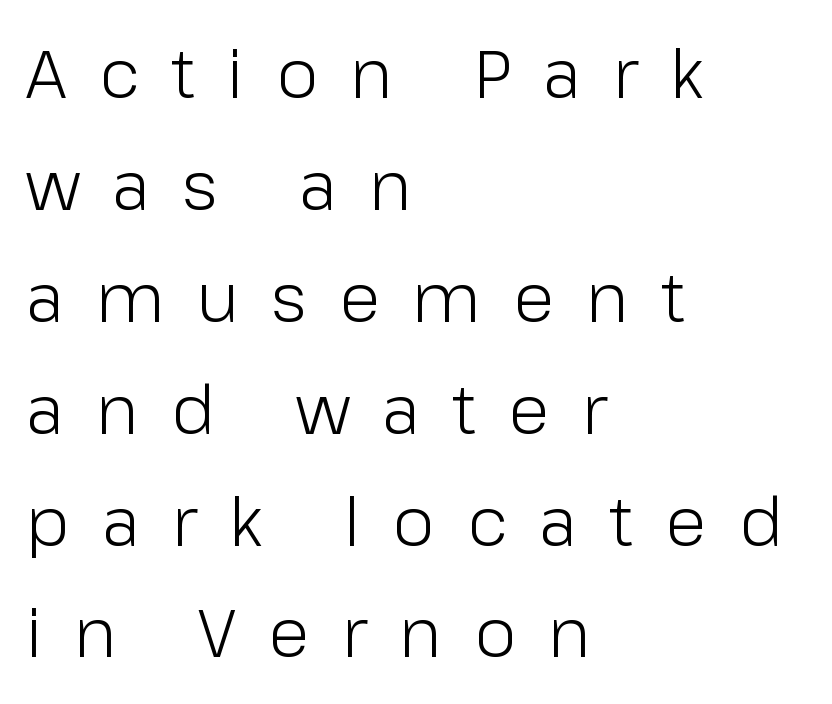
Q: Is the text bold? A: No.
Q: Is the text italic (slanted)? A: No, it is upright.
Q: Is the typeface a serif or a sans-serif typeface? A: Sans-serif.
Q: Is the text underlined? A: No.
Q: How is the paragraph aligned? A: Left-aligned.
Q: Is the spacing between letters normal or unusually wide? A: Unusually wide.
Q: Is the spacing between lines tight, normal or loose? A: Normal.
Q: Width (condensed, normal, or wide)? A: Normal.
Q: Stroke contrast? A: Low.
Q: x-height? A: Medium.
Q: Monospaced? A: No.
